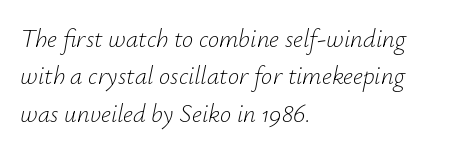
Q: Is the text bold? A: No.
Q: Is the text italic (slanted)? A: Yes, it leans right by about 12 degrees.
Q: Is the text underlined? A: No.
Q: How is the paragraph aligned? A: Left-aligned.
Q: Is the spacing between letters normal or unusually wide? A: Normal.
Q: Is the spacing between lines tight, normal or loose? A: Normal.
